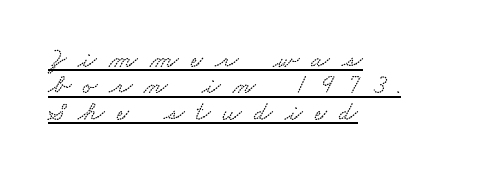
The image shows 27 px text type; set left-aligned, tight line spacing (0.98x), unusually wide letter spacing (+0.44 em), underlined.
